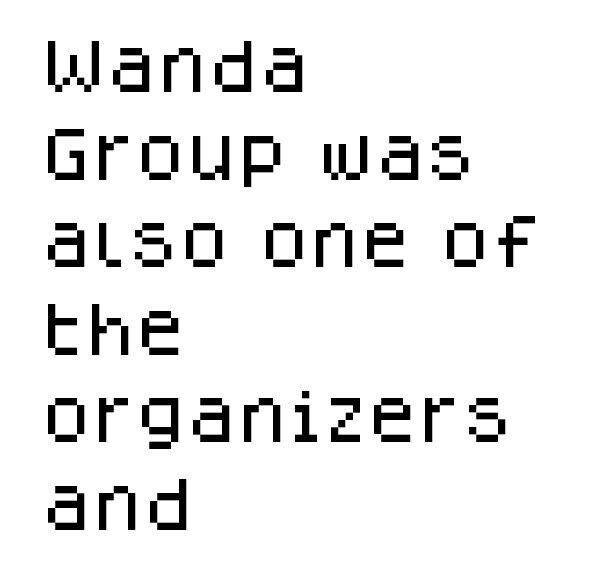
{"serif": "no", "italic": "no", "width": "normal", "stroke_contrast": "low", "x_height": "large", "monospaced": "no", "underline": "no", "align": "left", "line_spacing": "normal", "line_spacing_ratio": 1.51, "letter_spacing": "normal", "letter_spacing_em": 0.0, "glyph_px": 58}
